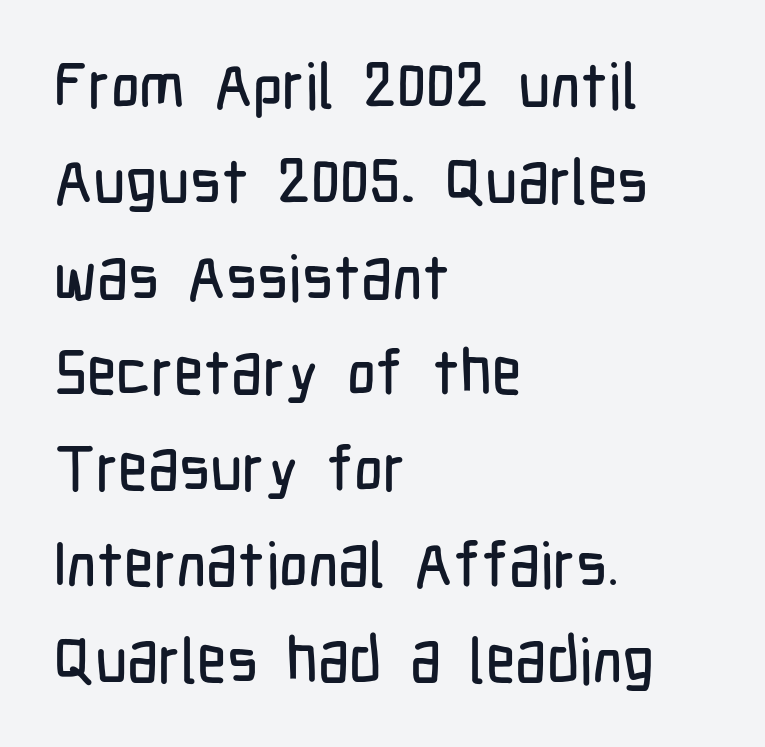
The image shows 63 px condensed sans-serif type, upright; set left-aligned, normal line spacing (1.52x), normal letter spacing, not underlined; low stroke contrast and a medium x-height.
